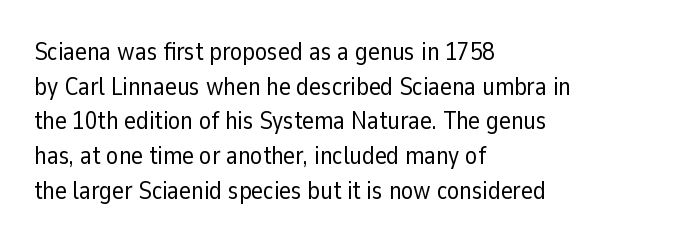
The image shows 25 px text type, upright; set left-aligned, normal line spacing (1.39x), normal letter spacing, not underlined.
